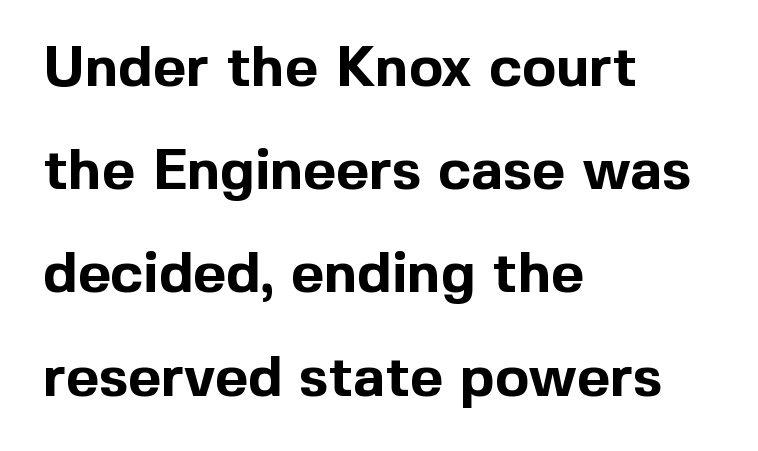
Q: Is the text bold? A: Yes.
Q: Is the text italic (slanted)? A: No, it is upright.
Q: Is the typeface a serif or a sans-serif typeface? A: Sans-serif.
Q: Is the text underlined? A: No.
Q: How is the paragraph aligned? A: Left-aligned.
Q: Is the spacing between letters normal or unusually wide? A: Normal.
Q: Width (condensed, normal, or wide)? A: Normal.
Q: x-height? A: Medium.
Q: Monospaced? A: No.
